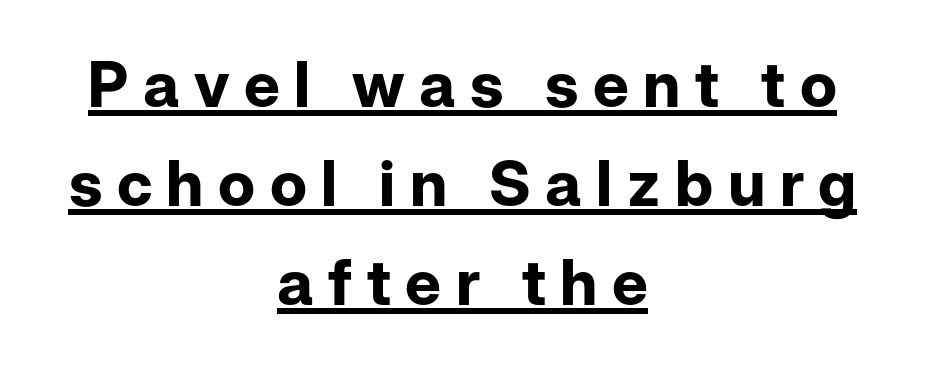
The image shows 63 px bold sans-serif type, upright; set centered, normal line spacing (1.57x), unusually wide letter spacing (+0.23 em), underlined; low stroke contrast and a medium x-height.
